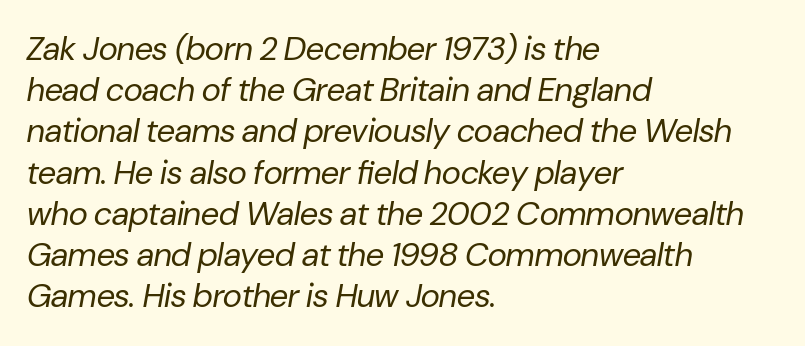
{"italic": "yes", "lean": "right", "slant_degrees": 10, "bold": "no", "weight": "regular", "width": "normal", "stroke_contrast": "low", "x_height": "medium", "monospaced": "no", "underline": "no", "align": "left", "line_spacing": "normal", "line_spacing_ratio": 1.25, "letter_spacing": "normal", "letter_spacing_em": 0.0, "glyph_px": 33}
